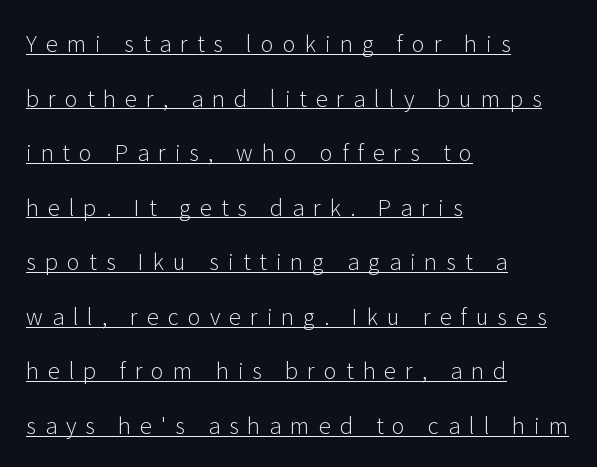
The image shows 22 px text type, upright; set left-aligned, loose line spacing (2.48x), unusually wide letter spacing (+0.41 em), underlined.
